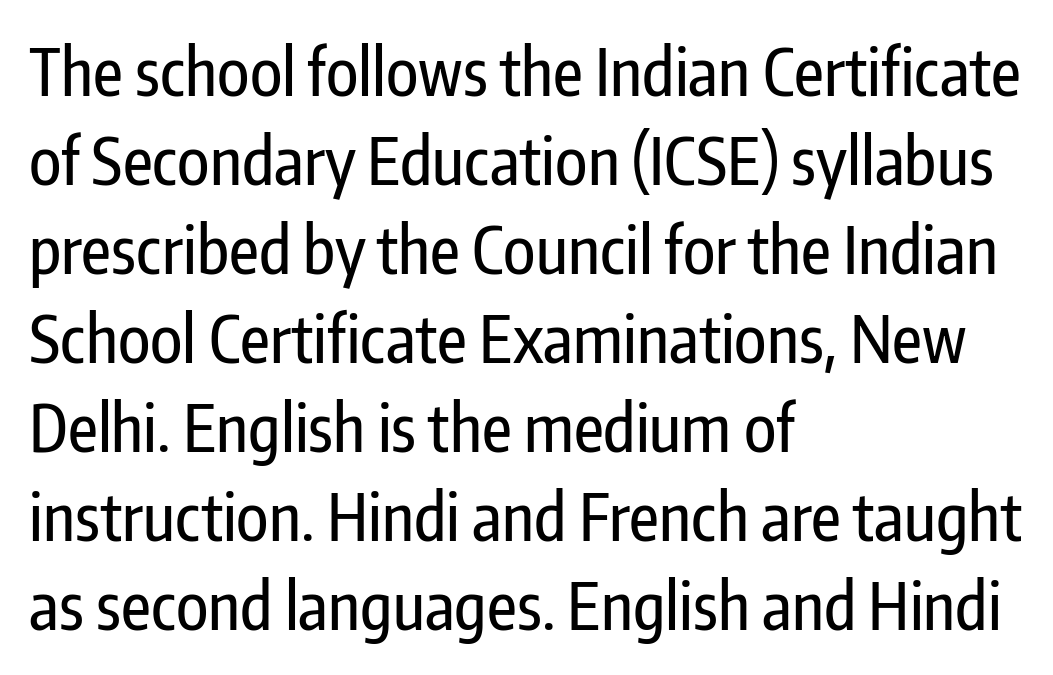
Reading down the column, the eye jumps a familiar distance to each next line. Lines of text with bare space underneath. Look at the tracking — it's just the regular setting, nothing added. Observe the absence of serifs on each vertical stroke in this sample.
